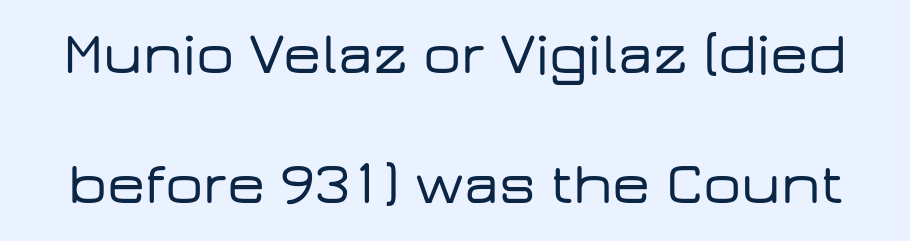
Q: Is the text italic (slanted)? A: No, it is upright.
Q: Is the typeface a serif or a sans-serif typeface? A: Sans-serif.
Q: Is the text underlined? A: No.
Q: Is the spacing between letters normal or unusually wide? A: Normal.
Q: Is the spacing between lines tight, normal or loose? A: Loose.
Q: Width (condensed, normal, or wide)? A: Wide.
Q: Stroke contrast? A: Low.
Q: x-height? A: Medium.
Q: Monospaced? A: No.
